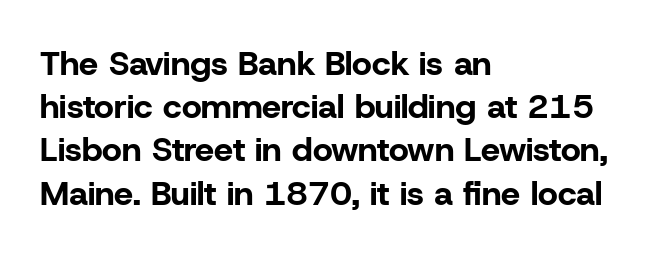
Inter-character spacing is left at the font's built-in metrics. Designer's note — italics off, roman on. Nope, no serifs anywhere on these letters. Glance below the letters and you will spot only blank space. Is there much room between lines? A standard amount, neither cramped nor airy. Proportional: the letters do not fall into vertical columns.
